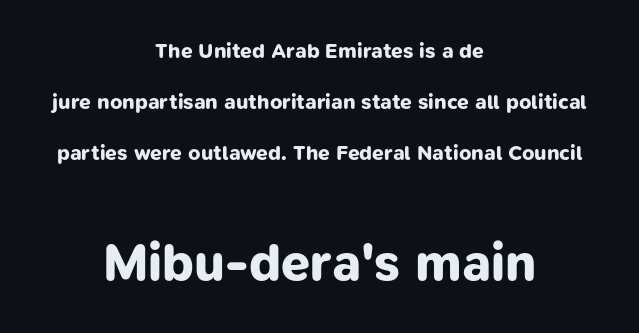
The image shows 52 px bold sans-serif type; set centered, loose line spacing (2.42x), normal letter spacing, not underlined; the second (bottom) block is 2.48x larger; low stroke contrast and a medium x-height.
